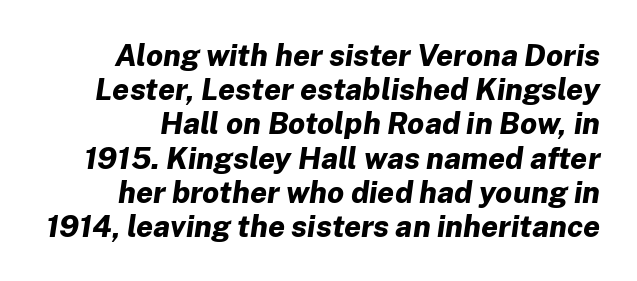
The image shows 30 px bold type, italic (leaning right); set tight line spacing (1.14x), normal letter spacing, not underlined; low stroke contrast and a medium x-height.
